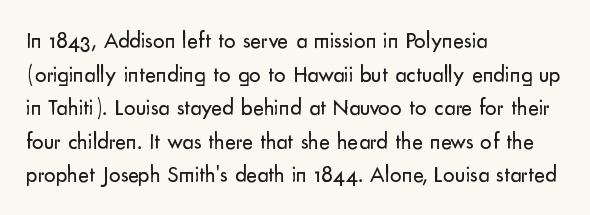
{"italic": "no", "bold": "no", "underline": "no", "align": "left", "line_spacing": "normal", "line_spacing_ratio": 1.46, "letter_spacing": "normal", "letter_spacing_em": 0.0, "glyph_px": 23}
